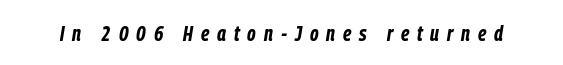
Strokes here are thick enough to call this a true bold. You could only call the tracking loose — the letters float apart. The space beneath each line is pristine and unruled. You can tell it's italic because the verticals aren't actually vertical.
